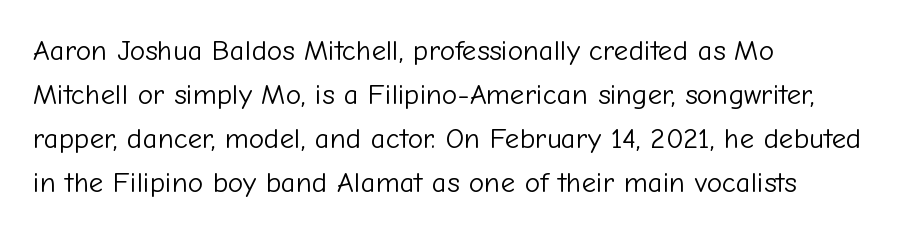
Q: Is the text bold? A: No.
Q: Is the text italic (slanted)? A: No, it is upright.
Q: Is the typeface a serif or a sans-serif typeface? A: Sans-serif.
Q: Is the text underlined? A: No.
Q: How is the paragraph aligned? A: Left-aligned.
Q: Is the spacing between letters normal or unusually wide? A: Normal.
Q: Is the spacing between lines tight, normal or loose? A: Normal.
Q: Width (condensed, normal, or wide)? A: Normal.
Q: Stroke contrast? A: Low.
Q: x-height? A: Medium.
Q: Monospaced? A: No.
